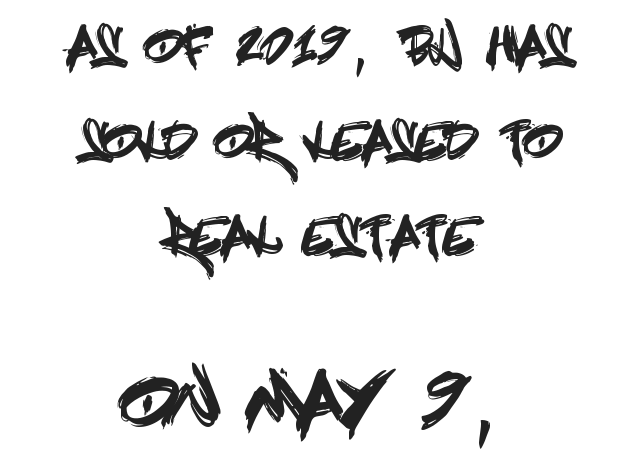
{"serif": "no", "width": "condensed", "x_height": "large", "underline": "no", "align": "center", "line_spacing": "loose", "line_spacing_ratio": 1.9, "letter_spacing": "normal", "letter_spacing_em": 0.0, "larger_block": "second", "size_ratio": 1.5, "glyph_px": 75}
